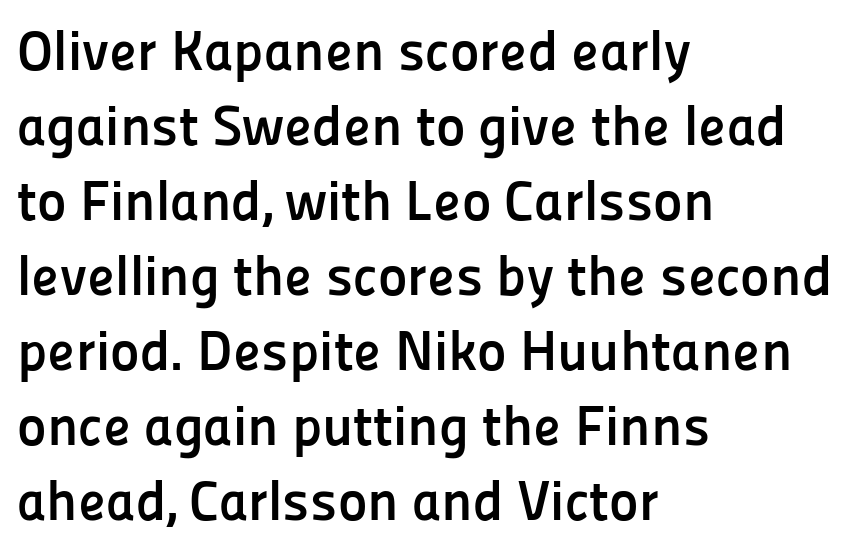
{"serif": "no", "italic": "no", "bold": "yes", "weight": "semibold", "width": "normal", "stroke_contrast": "low", "x_height": "medium", "monospaced": "no", "underline": "no", "align": "left", "line_spacing": "normal", "line_spacing_ratio": 1.34, "letter_spacing": "normal", "letter_spacing_em": 0.0, "glyph_px": 56}
